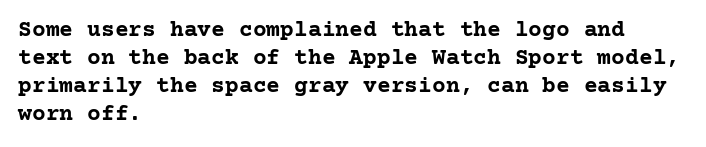
Look at the stroke-to-counter ratio: heavy, a bold. Ordinary non-slanted type is in use. The baseline area is clear. The setting favours the left margin, as ordinary paragraphs usually do. Look at the tracking — it's just the regular setting, nothing added.
